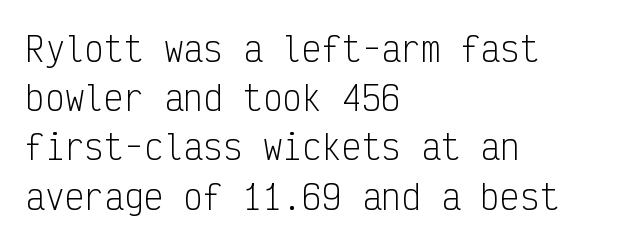
Q: Is the text bold? A: No.
Q: Is the text italic (slanted)? A: No, it is upright.
Q: Is the typeface a serif or a sans-serif typeface? A: Sans-serif.
Q: Is the text underlined? A: No.
Q: How is the paragraph aligned? A: Left-aligned.
Q: Is the spacing between letters normal or unusually wide? A: Normal.
Q: Is the spacing between lines tight, normal or loose? A: Normal.
Q: Width (condensed, normal, or wide)? A: Condensed.
Q: Stroke contrast? A: Low.
Q: x-height? A: Medium.
Q: Monospaced? A: Yes.
